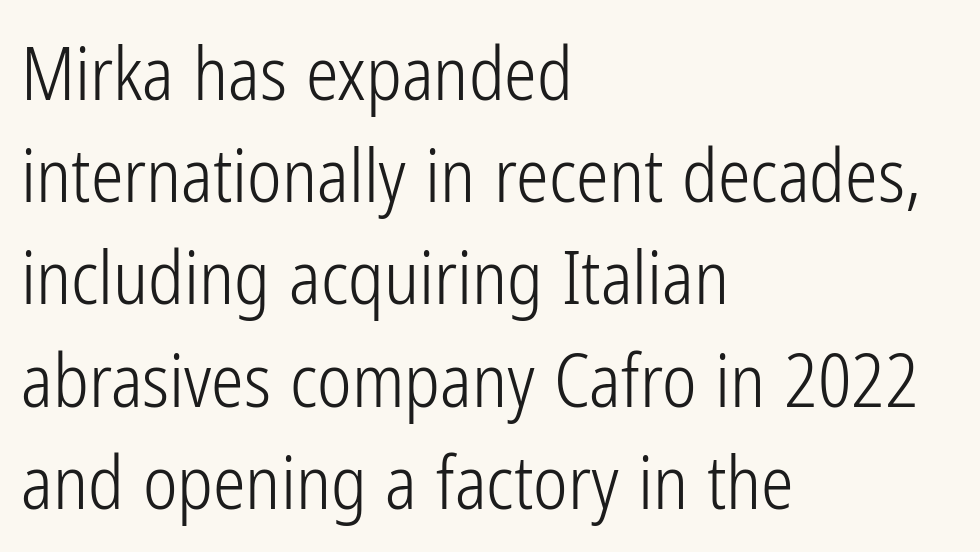
{"serif": "no", "italic": "no", "bold": "no", "weight": "light", "width": "condensed", "stroke_contrast": "low", "x_height": "medium", "monospaced": "no", "underline": "no", "align": "left", "line_spacing": "normal", "line_spacing_ratio": 1.4, "letter_spacing": "normal", "letter_spacing_em": 0.0, "glyph_px": 73}
